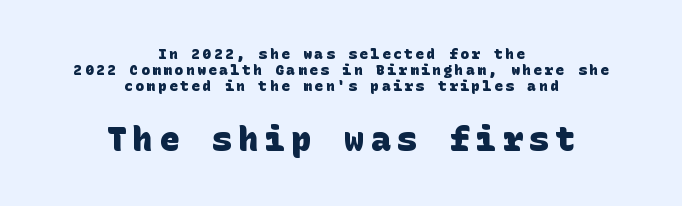
To sum up the face: it is a sans, with no serifs. Every row of glyphs is offset so its center matches the block's center. Pretty heavy lettering here — definitely bold. The second block has been scaled up relative to the first. Observe the wide spacing: letters keep a clear distance from each other.
